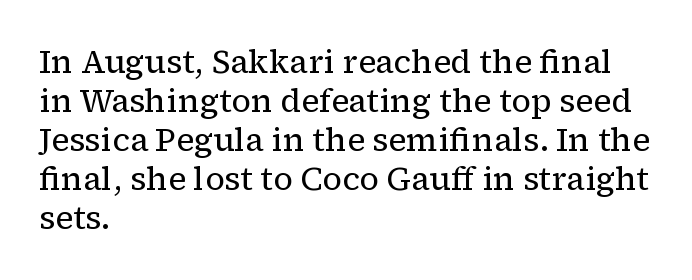
The image shows 32 px regular-weight serif type, upright; set left-aligned, line spacing 1.22x, normal letter spacing, not underlined; low stroke contrast and a medium x-height.
